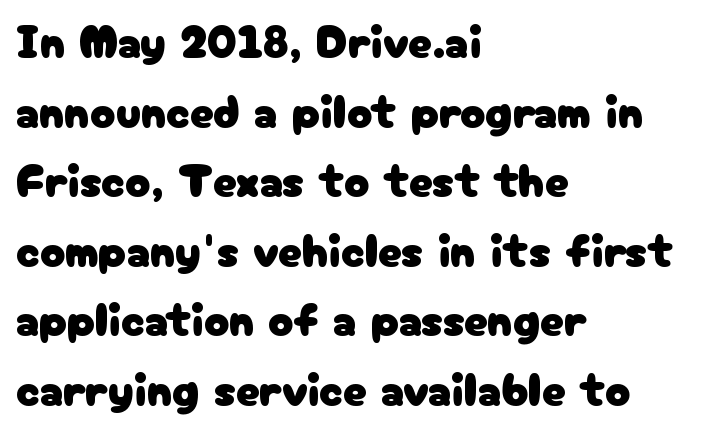
The image shows 47 px sans-serif type, upright; set left-aligned, normal line spacing (1.48x), normal letter spacing, not underlined; low stroke contrast and a medium x-height.
